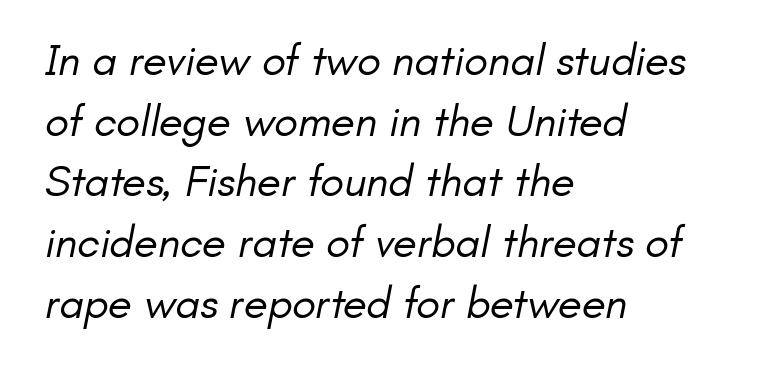
{"serif": "no", "bold": "no", "weight": "regular", "width": "normal", "stroke_contrast": "low", "x_height": "small", "monospaced": "no", "underline": "no", "align": "left", "line_spacing": "normal", "line_spacing_ratio": 1.38, "letter_spacing": "normal", "letter_spacing_em": 0.0, "glyph_px": 44}
